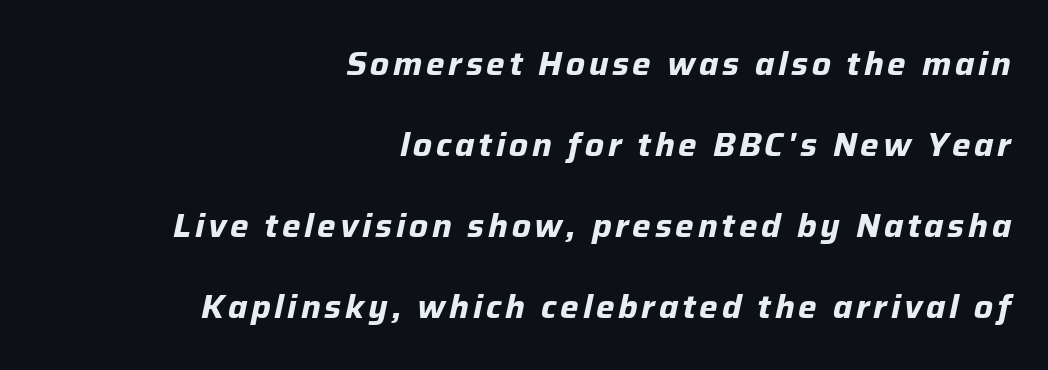
{"italic": "yes", "lean": "right", "slant_degrees": 12, "bold": "yes", "weight": "bold", "width": "normal", "stroke_contrast": "low", "x_height": "medium", "monospaced": "no", "underline": "no", "align": "right", "line_spacing": "loose", "line_spacing_ratio": 2.45, "glyph_px": 33}
